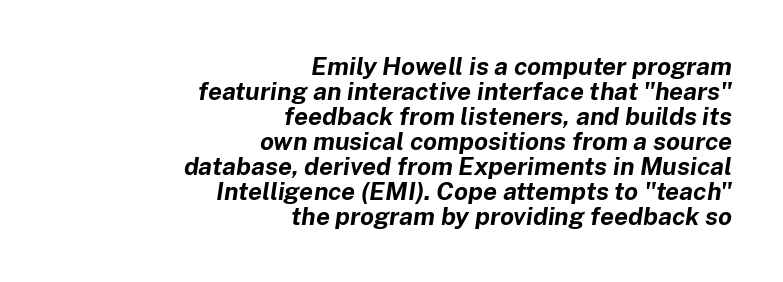
The image shows 25 px bold type, italic (leaning right); set right-aligned, tight line spacing (1.0x), normal letter spacing, not underlined.
